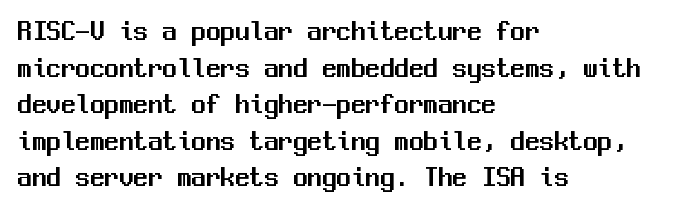
The letters sit at their default tracking, neither squeezed nor spread. The designer went with a sans here, leaving each stem footless. You can tell it's not italic because the verticals are truly vertical. Every character here occupies the same horizontal width, giving the sample a typewriter-like rhythm. Does the leading feel generous? No, just average.
